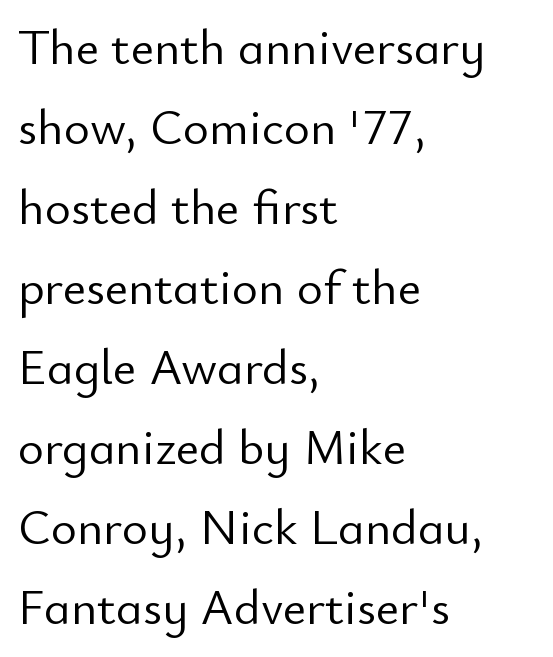
Q: Is the text bold? A: No.
Q: Is the text italic (slanted)? A: No, it is upright.
Q: Is the typeface a serif or a sans-serif typeface? A: Sans-serif.
Q: Is the text underlined? A: No.
Q: How is the paragraph aligned? A: Left-aligned.
Q: Is the spacing between letters normal or unusually wide? A: Normal.
Q: Is the spacing between lines tight, normal or loose? A: Normal.
Q: Width (condensed, normal, or wide)? A: Normal.
Q: Stroke contrast? A: Low.
Q: x-height? A: Small.
Q: Monospaced? A: No.
